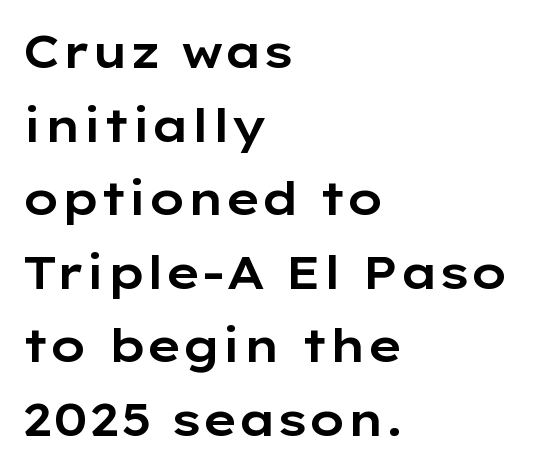
Looks like regular typesetting: each glyph gets only the width it needs. The compositor pushed each line to the left boundary. Only glyphs here, with clear space below each row. Letterform terminals end flat and unadorned throughout the passage. Vertical strokes here are truly vertical. Tracking here is standard; glyphs follow each other at the usual distance.
